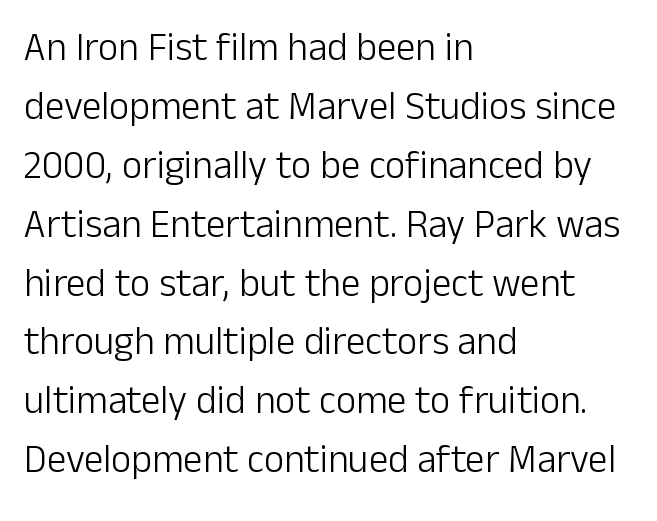
Q: Is the text bold? A: No.
Q: Is the text italic (slanted)? A: No, it is upright.
Q: Is the typeface a serif or a sans-serif typeface? A: Sans-serif.
Q: Is the text underlined? A: No.
Q: How is the paragraph aligned? A: Left-aligned.
Q: Is the spacing between letters normal or unusually wide? A: Normal.
Q: Is the spacing between lines tight, normal or loose? A: Normal.
Q: Width (condensed, normal, or wide)? A: Normal.
Q: Stroke contrast? A: Low.
Q: x-height? A: Medium.
Q: Monospaced? A: No.
